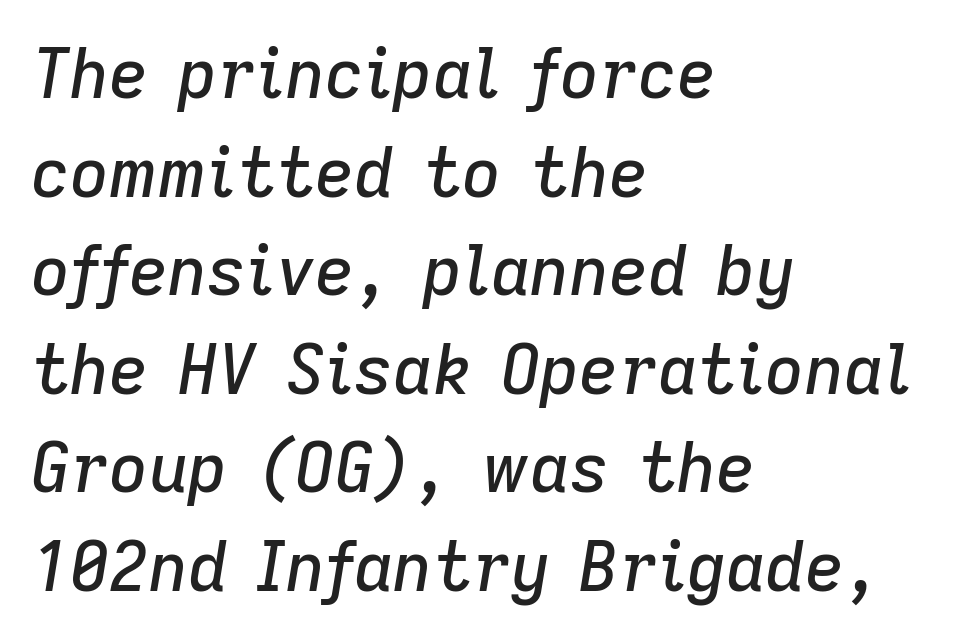
{"italic": "yes", "lean": "right", "slant_degrees": 9, "width": "normal", "stroke_contrast": "low", "x_height": "medium", "monospaced": "no", "underline": "no", "align": "left", "line_spacing": "normal", "line_spacing_ratio": 1.45, "letter_spacing": "normal", "letter_spacing_em": 0.0, "glyph_px": 68}
